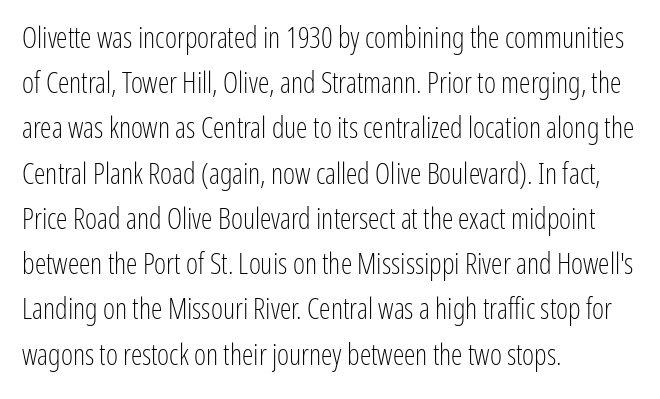
{"serif": "no", "italic": "no", "bold": "no", "weight": "light", "width": "condensed", "stroke_contrast": "low", "x_height": "medium", "monospaced": "no", "underline": "no", "align": "left", "line_spacing": "normal", "line_spacing_ratio": 1.56, "letter_spacing": "normal", "letter_spacing_em": 0.0, "glyph_px": 29}
